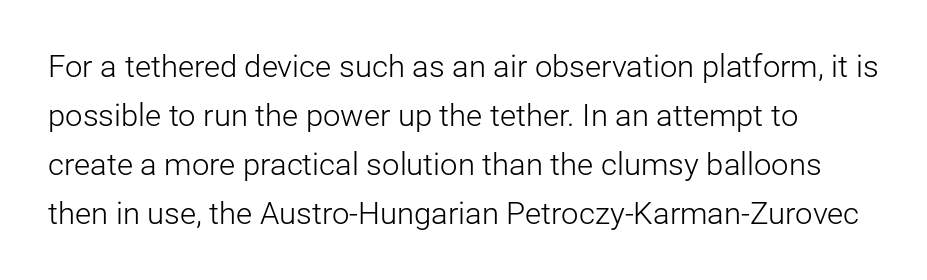
The image shows 31 px light sans-serif type, upright; set normal line spacing (1.58x), normal letter spacing, not underlined; low stroke contrast and a medium x-height.
